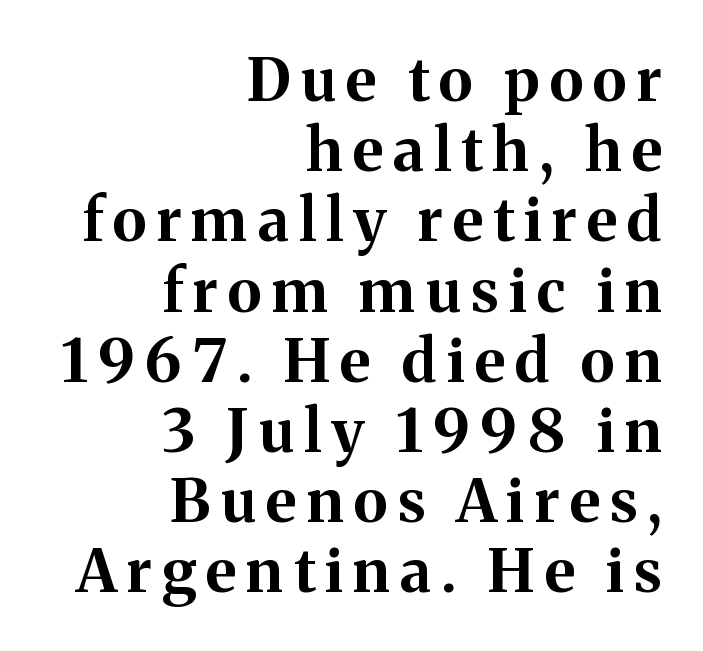
The image shows 60 px bold serif type, upright; set right-aligned, line spacing 1.17x, not underlined; medium stroke contrast and a medium x-height.
